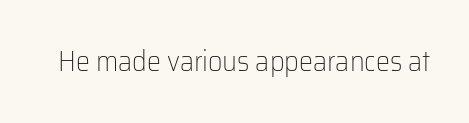
{"serif": "no", "italic": "no", "bold": "no", "weight": "light", "width": "normal", "stroke_contrast": "low", "x_height": "medium", "monospaced": "no", "underline": "no", "letter_spacing": "normal", "letter_spacing_em": 0.0, "glyph_px": 28}
